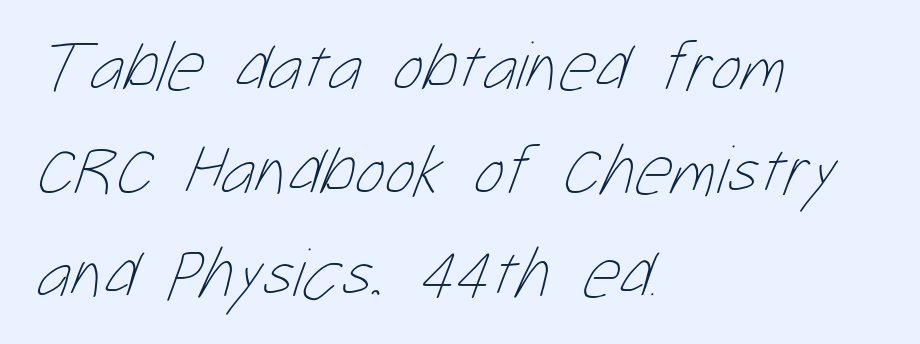
Check the space under the baseline: it is left empty. The ragged edge is on the right, which tells us the setting is flush left. Summary of weight: not heavy and not bold. This sample has the flowing, uneven cadence of proportional lettering. Regular leading. Inter-character spacing is left at the font's built-in metrics.
